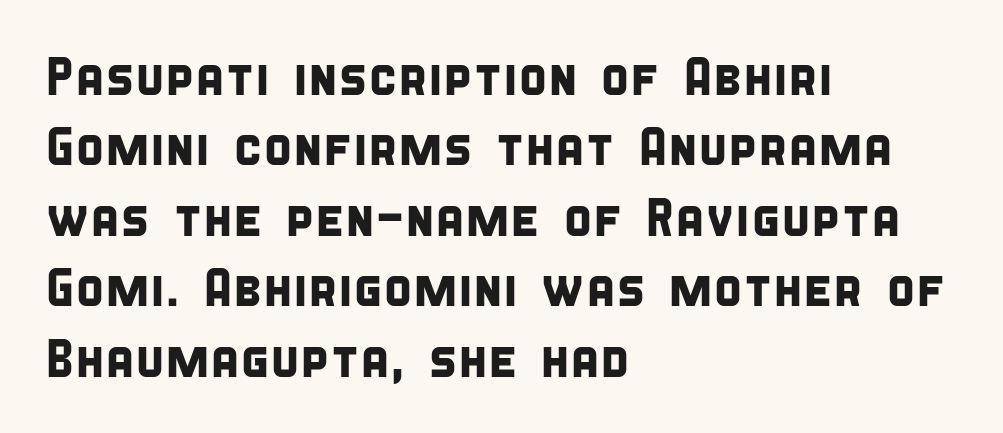
Q: Is the typeface a serif or a sans-serif typeface? A: Sans-serif.
Q: Is the text underlined? A: No.
Q: How is the paragraph aligned? A: Left-aligned.
Q: Is the spacing between letters normal or unusually wide? A: Normal.
Q: Is the spacing between lines tight, normal or loose? A: Normal.
Q: Width (condensed, normal, or wide)? A: Condensed.
Q: Stroke contrast? A: Low.
Q: x-height? A: Large.
Q: Monospaced? A: No.
